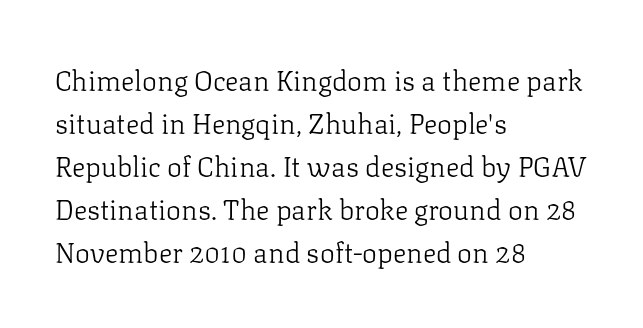
Q: Is the text bold? A: No.
Q: Is the text italic (slanted)? A: No, it is upright.
Q: Is the typeface a serif or a sans-serif typeface? A: Serif.
Q: Is the text underlined? A: No.
Q: How is the paragraph aligned? A: Left-aligned.
Q: Is the spacing between letters normal or unusually wide? A: Normal.
Q: Is the spacing between lines tight, normal or loose? A: Normal.
Q: Width (condensed, normal, or wide)? A: Normal.
Q: Stroke contrast? A: Low.
Q: x-height? A: Medium.
Q: Monospaced? A: No.
